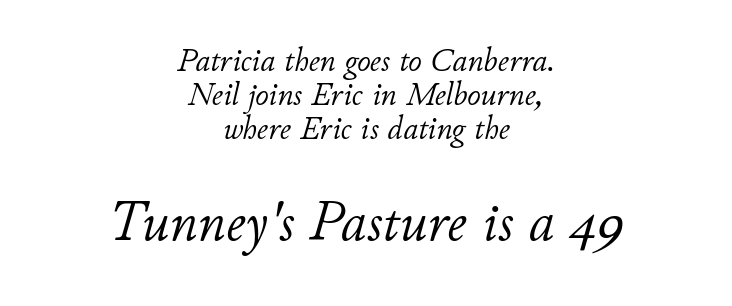
The image shows 57 px light type, italic (leaning right); set centered, tight line spacing (1.03x), normal letter spacing, not underlined; the second (bottom) block is 1.73x larger; low stroke contrast and a small x-height.
